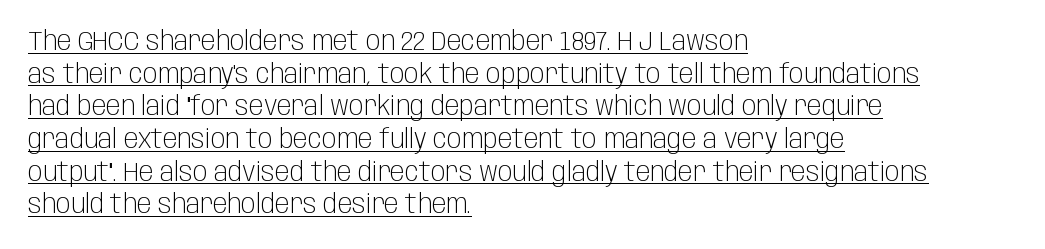
The image shows 27 px text type, upright; set left-aligned, line spacing 1.21x, normal letter spacing, underlined.
